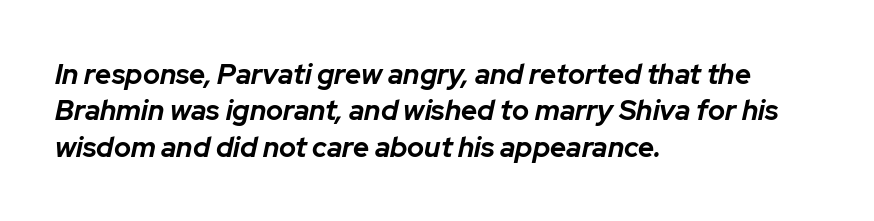
{"italic": "yes", "lean": "right", "slant_degrees": 12, "bold": "yes", "weight": "bold", "width": "normal", "stroke_contrast": "low", "x_height": "medium", "monospaced": "no", "underline": "no", "align": "left", "line_spacing": "normal", "line_spacing_ratio": 1.3, "letter_spacing": "normal", "letter_spacing_em": 0.0, "glyph_px": 28}
